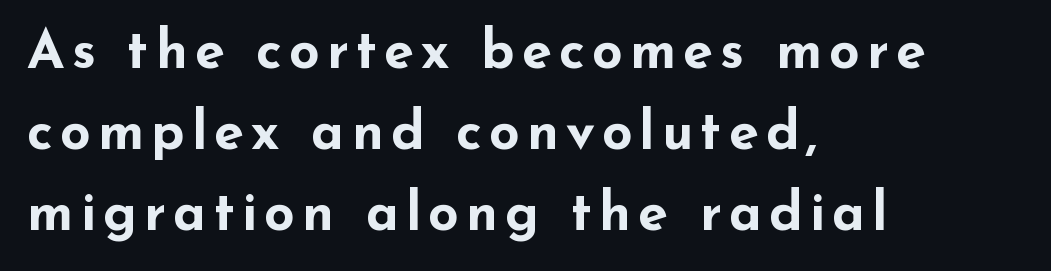
Q: Is the text bold? A: Yes.
Q: Is the text italic (slanted)? A: No, it is upright.
Q: Is the typeface a serif or a sans-serif typeface? A: Sans-serif.
Q: Is the text underlined? A: No.
Q: How is the paragraph aligned? A: Left-aligned.
Q: Is the spacing between lines tight, normal or loose? A: Normal.
Q: Width (condensed, normal, or wide)? A: Wide.
Q: Stroke contrast? A: Low.
Q: x-height? A: Small.
Q: Monospaced? A: No.
